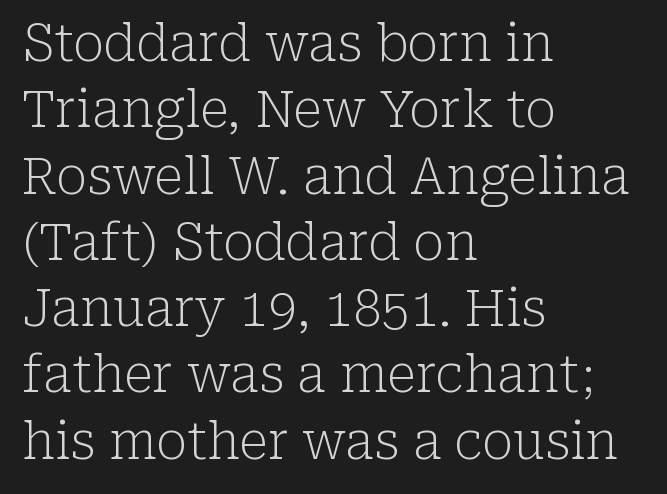
The image shows 51 px light serif type, upright; set left-aligned, normal line spacing (1.3x), normal letter spacing, not underlined; low stroke contrast and a medium x-height.
